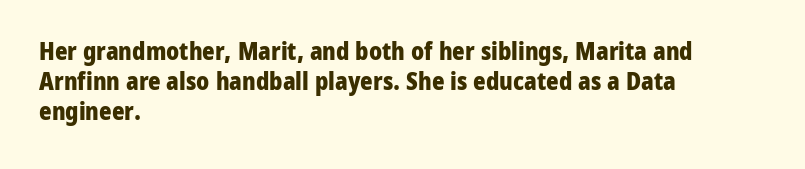
{"italic": "no", "bold": "yes", "underline": "no", "align": "left", "line_spacing_ratio": 1.24, "letter_spacing": "normal", "letter_spacing_em": 0.0, "glyph_px": 24}
